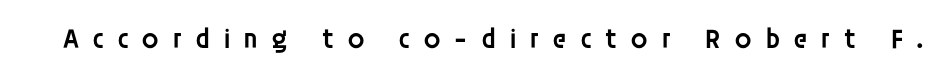
{"serif": "no", "italic": "no", "bold": "semi", "weight": "semibold", "width": "normal", "stroke_contrast": "low", "x_height": "large", "monospaced": "no", "underline": "no", "letter_spacing": "wide", "letter_spacing_em": 0.44, "glyph_px": 28}
